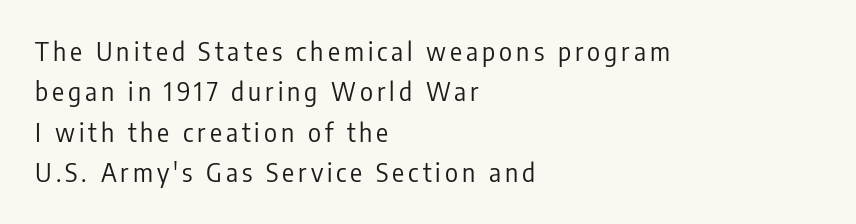
{"italic": "no", "bold": "no", "underline": "no", "align": "left", "line_spacing": "normal", "line_spacing_ratio": 1.62, "glyph_px": 25}
